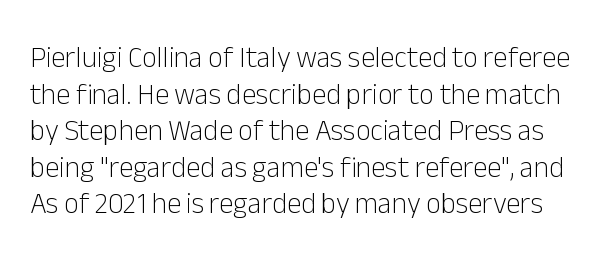
{"serif": "no", "italic": "no", "bold": "no", "weight": "light", "width": "normal", "stroke_contrast": "low", "x_height": "medium", "monospaced": "no", "underline": "no", "line_spacing": "normal", "line_spacing_ratio": 1.26, "letter_spacing": "normal", "letter_spacing_em": 0.0, "glyph_px": 29}
